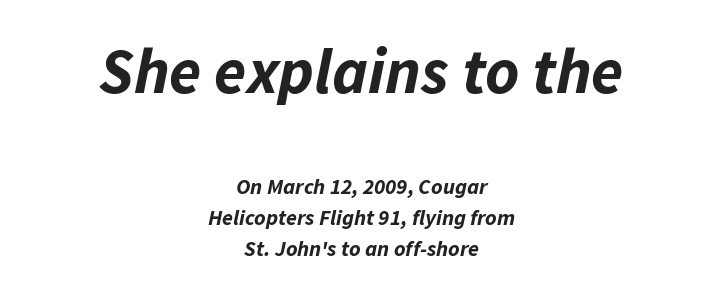
{"italic": "yes", "lean": "right", "slant_degrees": 11, "bold": "yes", "weight": "bold", "width": "normal", "stroke_contrast": "low", "x_height": "medium", "monospaced": "no", "underline": "no", "align": "center", "line_spacing": "normal", "line_spacing_ratio": 1.4, "letter_spacing": "normal", "letter_spacing_em": 0.0, "larger_block": "first", "size_ratio": 2.95, "glyph_px": 65}
